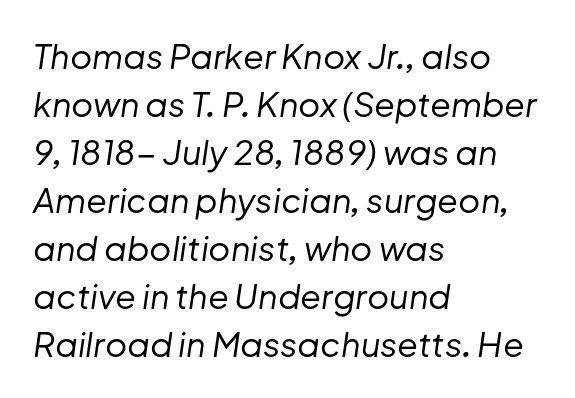
Nothing unusual about the tracking: characters are spaced as the font intends. Layout note: lines flush left. This rendering features lettering with no underline. The cut favours lightness, reaching ordinary text weight at its darkest. An italicized treatment has been applied to the whole sample.
